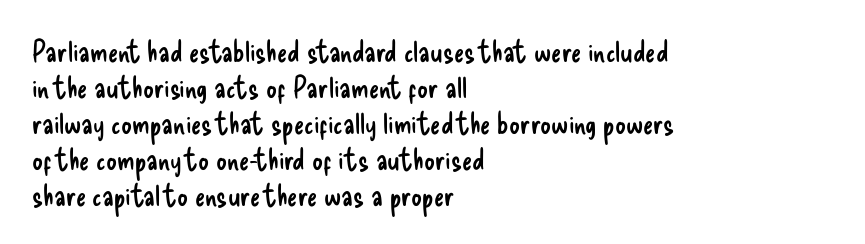
The image shows 30 px regular-weight, condensed sans-serif type, upright; set left-aligned, line spacing 1.2x, normal letter spacing, not underlined; low stroke contrast and a small x-height.
